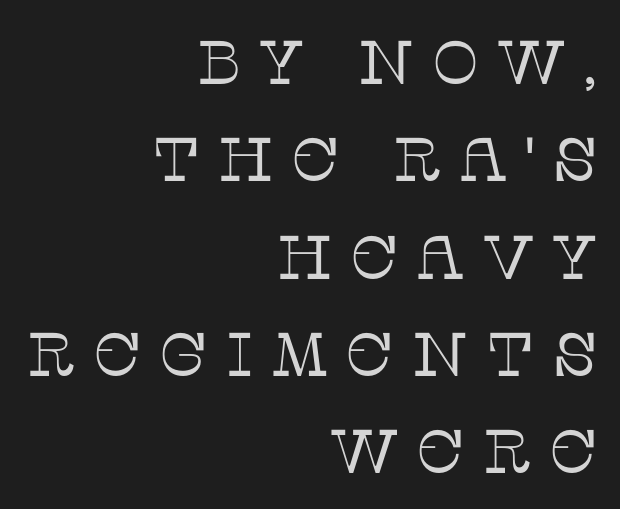
{"serif": "yes", "italic": "no", "bold": "no", "weight": "thin", "width": "normal", "stroke_contrast": "low", "x_height": "large", "monospaced": "no", "underline": "no", "align": "right", "line_spacing": "normal", "line_spacing_ratio": 1.57, "letter_spacing": "wide", "letter_spacing_em": 0.27, "glyph_px": 62}
